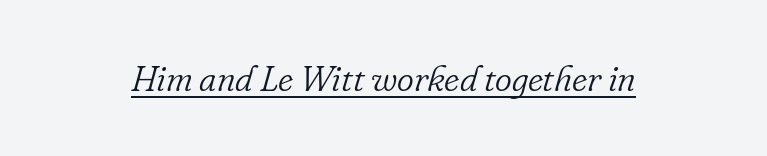
This is not heavy type; no bold has been used. This rendering leaves character spacing at its baseline value. Like a heading marked for emphasis, these lines bear an underscore. You can tell it's italic because the verticals aren't actually vertical. The rendering shows small feet on the letterforms — a serif design.
